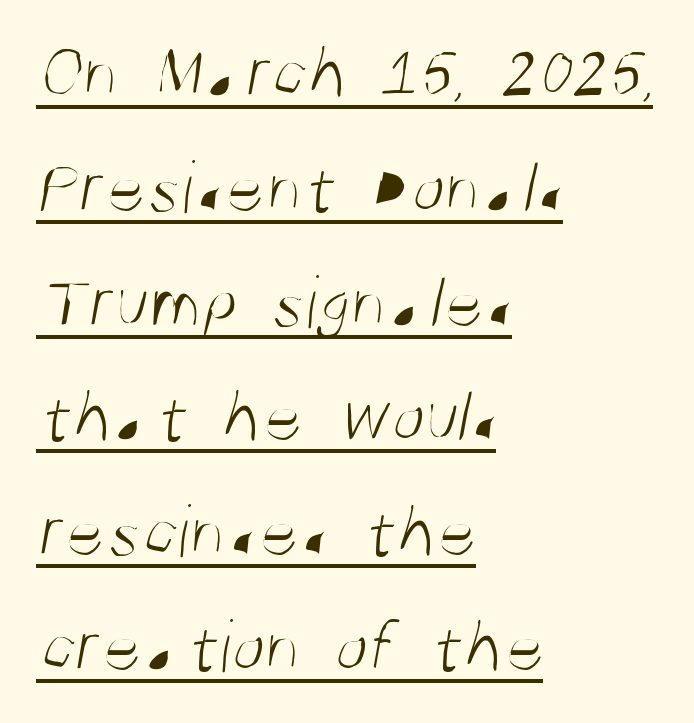
{"serif": "no", "bold": "no", "weight": "light", "width": "condensed", "stroke_contrast": "medium", "x_height": "large", "monospaced": "no", "underline": "yes", "align": "left", "line_spacing": "normal", "line_spacing_ratio": 1.51, "letter_spacing": "normal", "letter_spacing_em": 0.0, "glyph_px": 76}
